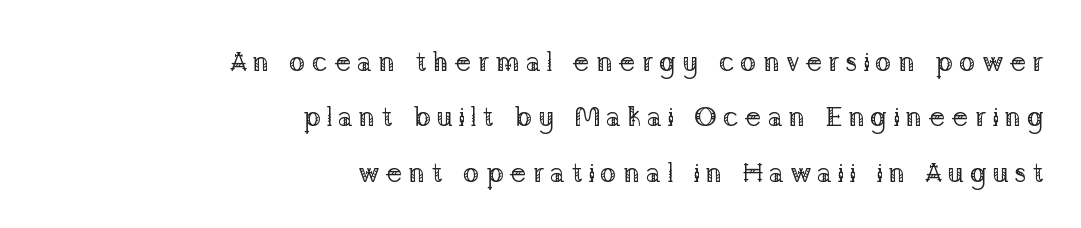
{"serif": "yes", "italic": "no", "bold": "no", "weight": "regular", "width": "normal", "stroke_contrast": "low", "x_height": "medium", "monospaced": "no", "underline": "no", "align": "right", "line_spacing": "loose", "line_spacing_ratio": 1.98, "letter_spacing": "wide", "letter_spacing_em": 0.2, "glyph_px": 28}
